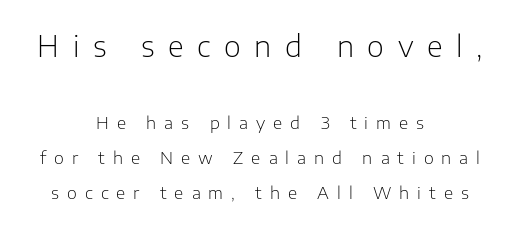
The image shows 29 px light sans-serif type, upright; set centered, loose line spacing (2.08x), unusually wide letter spacing (+0.47 em), not underlined; the first (top) block is 1.71x larger; low stroke contrast and a medium x-height.
